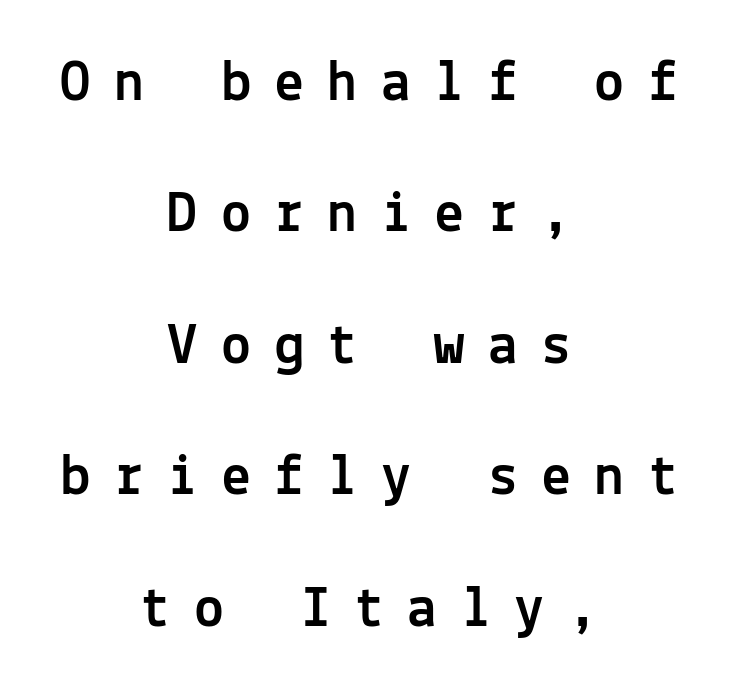
Type without underlining. Here the designer chose a console-style face with uniform glyph widths. Each line is balanced around a shared central axis. No italicization has been applied; the sample stays upright.
